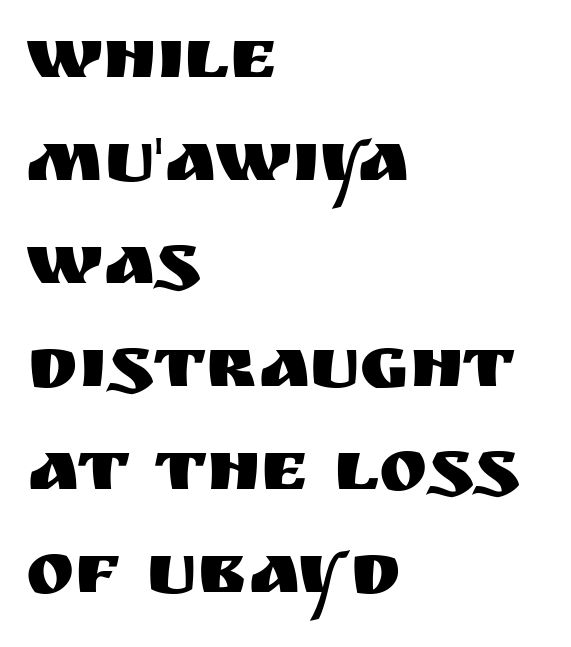
Q: Is the text italic (slanted)? A: No, it is upright.
Q: Is the typeface a serif or a sans-serif typeface? A: Sans-serif.
Q: Is the text underlined? A: No.
Q: How is the paragraph aligned? A: Left-aligned.
Q: Is the spacing between letters normal or unusually wide? A: Normal.
Q: Is the spacing between lines tight, normal or loose? A: Normal.
Q: Width (condensed, normal, or wide)? A: Normal.
Q: Stroke contrast? A: Medium.
Q: x-height? A: Large.
Q: Monospaced? A: No.
